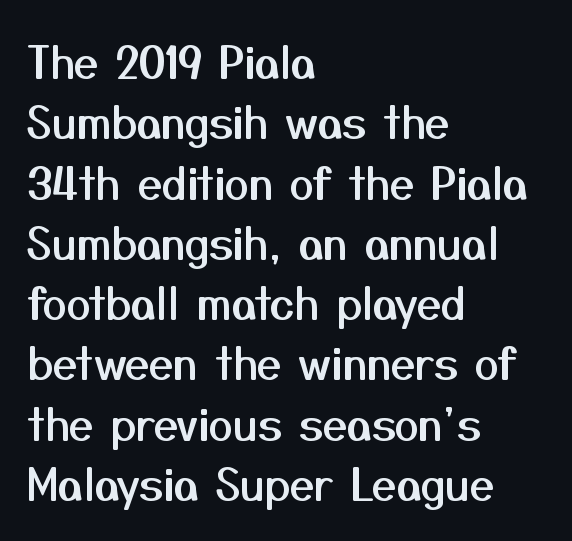
The image shows 44 px sans-serif type, upright; set left-aligned, normal line spacing (1.37x), normal letter spacing, not underlined; medium stroke contrast and a medium x-height.
